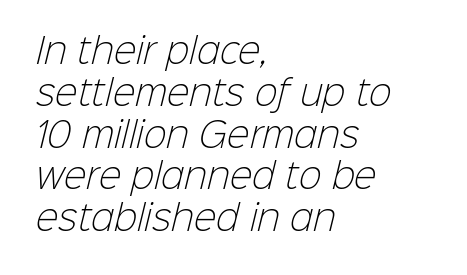
Q: Is the text bold? A: No.
Q: Is the typeface a serif or a sans-serif typeface? A: Sans-serif.
Q: Is the text underlined? A: No.
Q: How is the paragraph aligned? A: Left-aligned.
Q: Is the spacing between letters normal or unusually wide? A: Normal.
Q: Width (condensed, normal, or wide)? A: Normal.
Q: Stroke contrast? A: Low.
Q: x-height? A: Medium.
Q: Monospaced? A: No.
